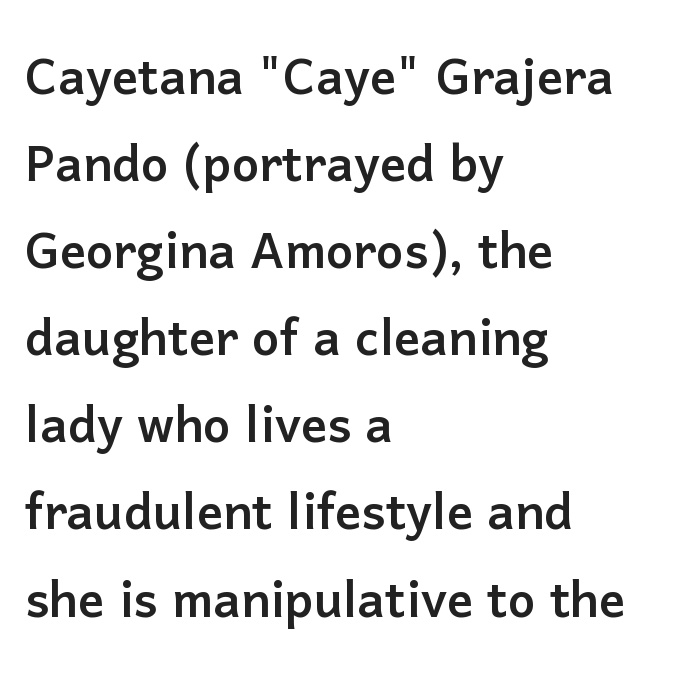
{"serif": "no", "italic": "no", "width": "normal", "stroke_contrast": "low", "x_height": "medium", "monospaced": "no", "underline": "no", "align": "left", "line_spacing": "normal", "line_spacing_ratio": 1.34, "letter_spacing": "normal", "letter_spacing_em": 0.0, "glyph_px": 65}
